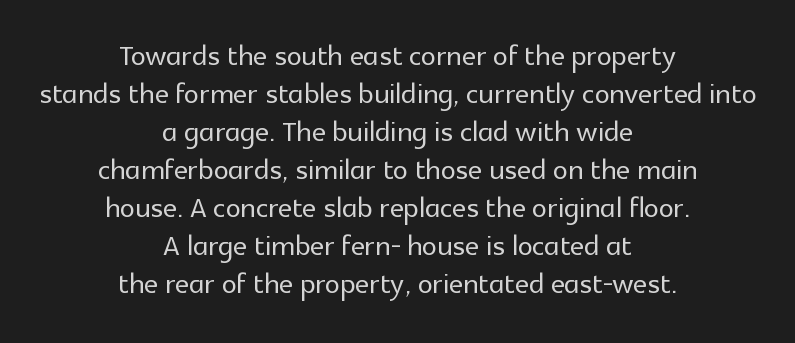
{"serif": "no", "italic": "no", "width": "normal", "x_height": "medium", "monospaced": "no", "underline": "no", "align": "center", "line_spacing": "tight", "line_spacing_ratio": 1.0, "letter_spacing": "normal", "letter_spacing_em": 0.0, "glyph_px": 38}
